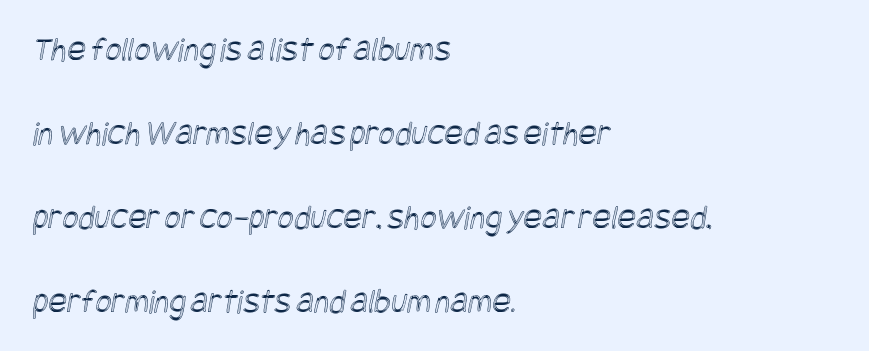
The paragraph has a hard left edge and a soft right edge. Just letters on the line, the space beneath them empty. This rendering leaves character spacing at its baseline value. Is there much room between lines? Yes — plenty of vertical air separates them.
